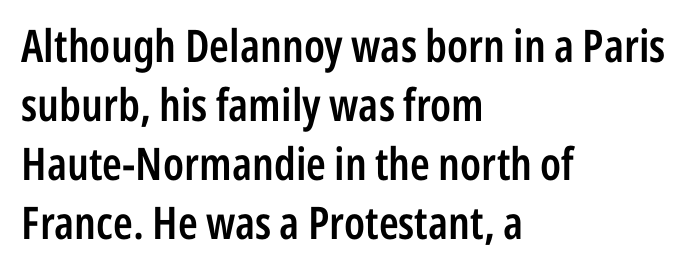
These lines are set flush left with a ragged right edge. Vertically, the passage feels balanced, rows spaced as you'd expect. This is sans-serif lettering, the kind often seen on screens and signage. Varying glyph widths throughout — classic text-font behaviour. The area under the type is left untouched. A semibold gives these letters moderate extra thickness, short of bold.
